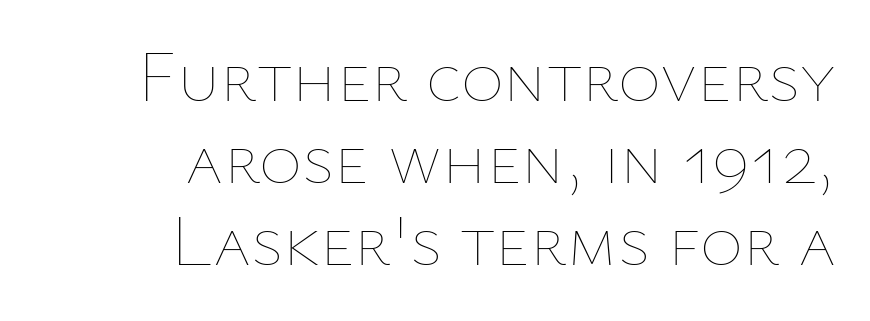
{"italic": "no", "bold": "no", "weight": "thin", "width": "normal", "stroke_contrast": "low", "x_height": "medium", "monospaced": "no", "underline": "no", "align": "right", "line_spacing": "tight", "line_spacing_ratio": 1.12, "letter_spacing": "normal", "letter_spacing_em": 0.0, "glyph_px": 73}
